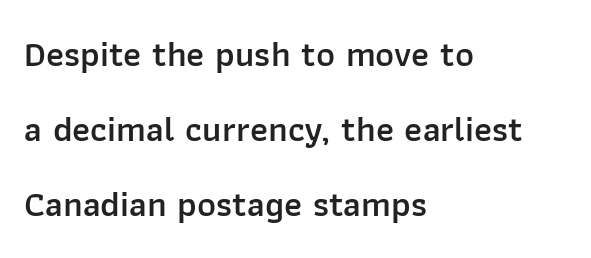
Which margin do the lines hug? The left one — the right edge is uneven. Letter spacing: default. Nothing sits at the stroke ends, so this counts as sans-serif. This is roman type, the default non-slanted kind. The strokes are fattened partway — semibold, not bold. The letters advance in unequal steps, a hallmark of proportional type.
